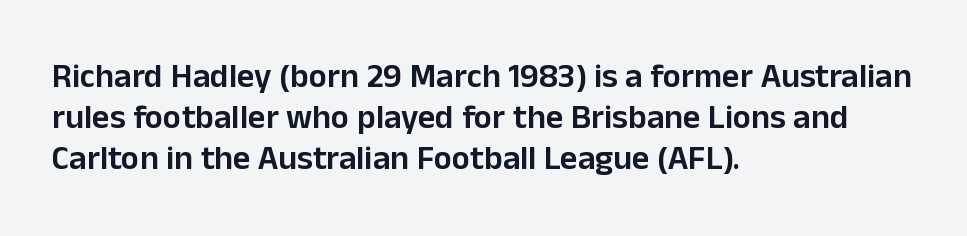
{"serif": "no", "italic": "no", "bold": "semi", "weight": "semibold", "width": "normal", "stroke_contrast": "low", "x_height": "medium", "monospaced": "no", "underline": "no", "align": "left", "line_spacing_ratio": 1.21, "letter_spacing": "normal", "letter_spacing_em": 0.0, "glyph_px": 34}
